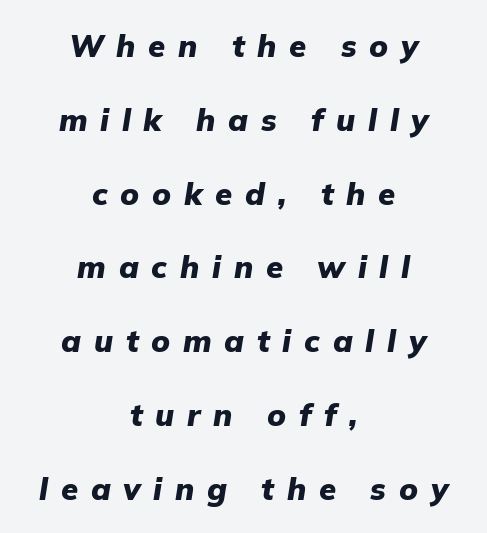
{"italic": "yes", "lean": "right", "slant_degrees": 9, "bold": "yes", "weight": "heavy", "width": "normal", "stroke_contrast": "low", "x_height": "medium", "monospaced": "no", "underline": "no", "align": "center", "line_spacing": "loose", "line_spacing_ratio": 2.38, "letter_spacing": "wide", "letter_spacing_em": 0.41, "glyph_px": 31}
